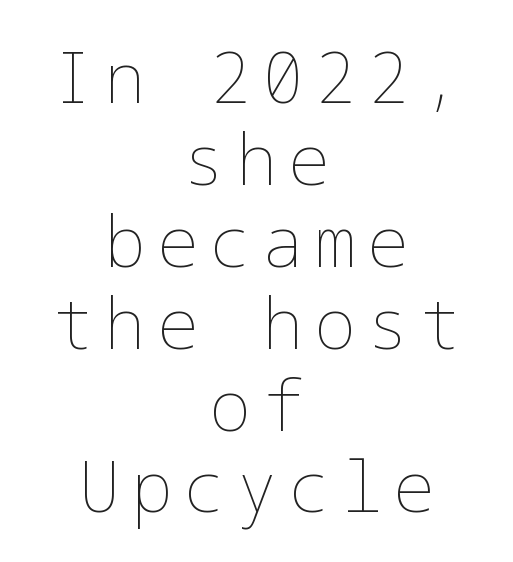
The image shows 70 px thin type, upright; set centered, line spacing 1.17x, not underlined; low stroke contrast and a medium x-height.
